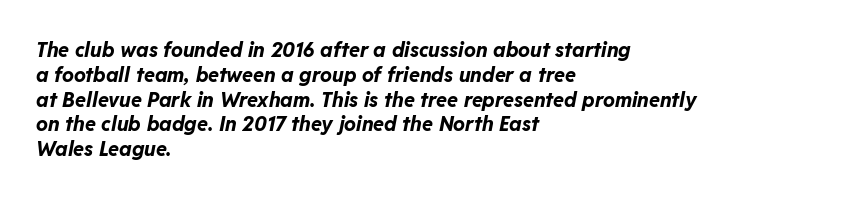
The line texture is even and compact thanks to regular tracking. Compared with an ordinary text face, these strokes are far heavier — a full bold. Rendered with sloped, italic letterforms. Short and long lines alike share a common starting point at left.
